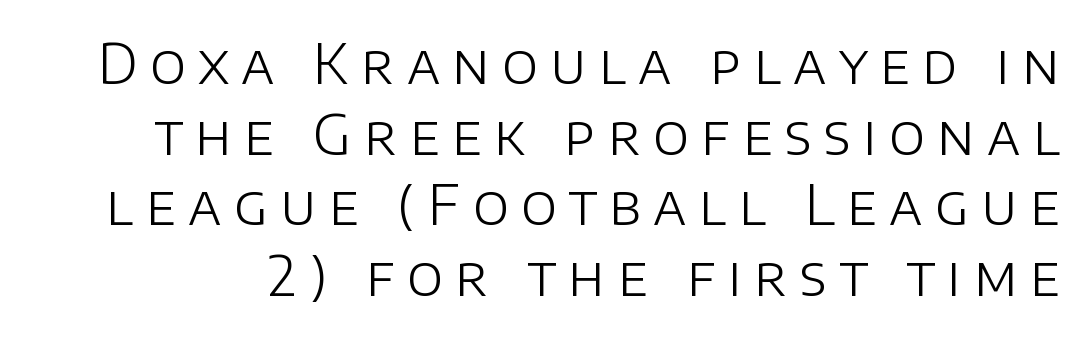
Q: Is the text bold? A: No.
Q: Is the text italic (slanted)? A: No, it is upright.
Q: Is the typeface a serif or a sans-serif typeface? A: Sans-serif.
Q: Is the text underlined? A: No.
Q: Is the spacing between letters normal or unusually wide? A: Unusually wide.
Q: Is the spacing between lines tight, normal or loose? A: Normal.
Q: Width (condensed, normal, or wide)? A: Normal.
Q: Stroke contrast? A: Low.
Q: x-height? A: Large.
Q: Monospaced? A: No.
